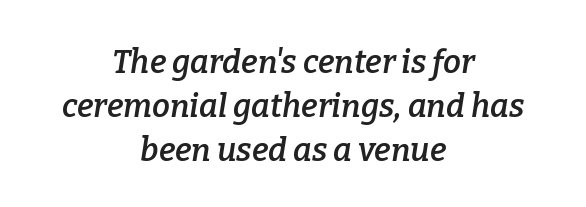
Characters are canted at an angle relative to the baseline's perpendicular. This is moderately heavy type, rendered in semibold. Standard letterfit; no display-style spreading of the glyphs. The zone under the glyphs is completely vacant. The designer left line spacing at the default.
